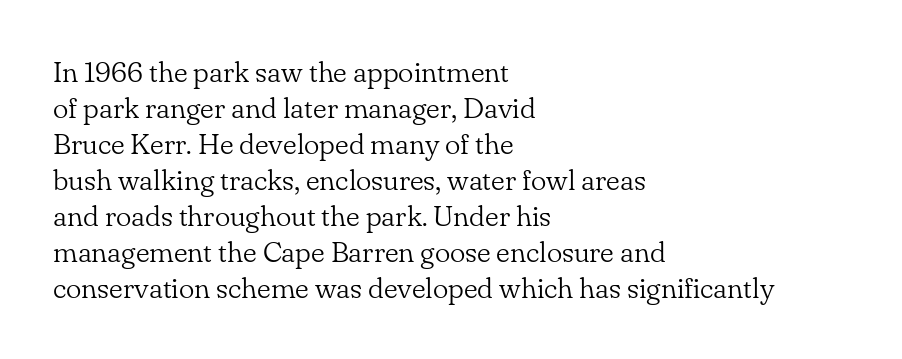
Q: Is the text bold? A: No.
Q: Is the text italic (slanted)? A: No, it is upright.
Q: Is the typeface a serif or a sans-serif typeface? A: Serif.
Q: Is the text underlined? A: No.
Q: How is the paragraph aligned? A: Left-aligned.
Q: Is the spacing between letters normal or unusually wide? A: Normal.
Q: Width (condensed, normal, or wide)? A: Normal.
Q: Stroke contrast? A: Low.
Q: x-height? A: Small.
Q: Monospaced? A: No.
